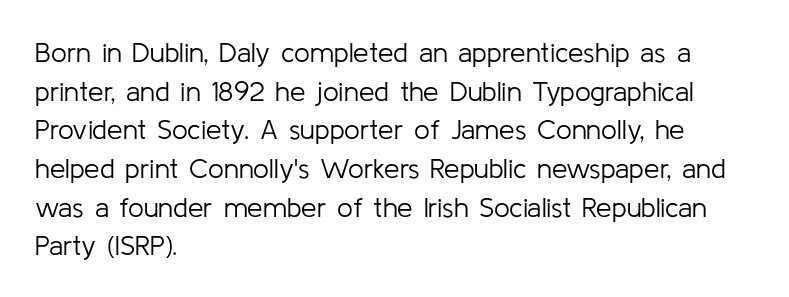
{"serif": "no", "italic": "no", "bold": "no", "weight": "light", "width": "normal", "stroke_contrast": "low", "x_height": "medium", "monospaced": "no", "underline": "no", "align": "left", "line_spacing": "normal", "line_spacing_ratio": 1.38, "letter_spacing": "normal", "letter_spacing_em": 0.0, "glyph_px": 28}
